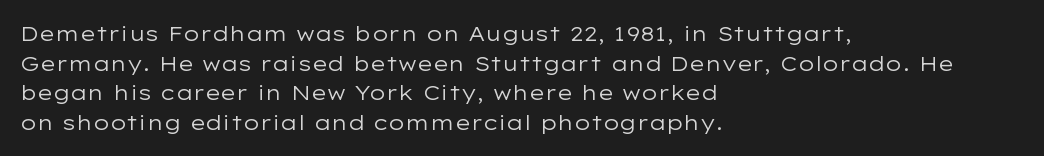
The image shows 21 px text type, upright; set left-aligned, normal line spacing (1.41x), normal letter spacing, not underlined.
